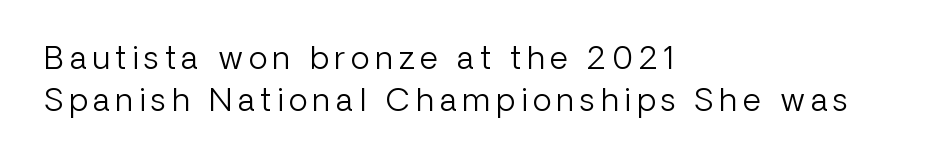
{"serif": "no", "italic": "no", "bold": "no", "weight": "light", "width": "normal", "stroke_contrast": "low", "x_height": "medium", "monospaced": "no", "underline": "no", "align": "left", "line_spacing": "normal", "line_spacing_ratio": 1.36, "glyph_px": 31}
